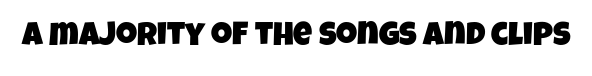
The image shows 33 px condensed sans-serif type; set normal letter spacing, not underlined; low stroke contrast and a large x-height.
